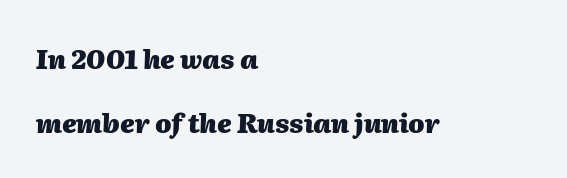
Nobody drew a line under any word here. Left-aligned paragraph, ragged on the right. Look at the tracking — it's just the regular setting, nothing added. A typesetter would call this leading open, well beyond the default. This is oblique type, the kind used for emphasis or titles. Is the type bold? Yes — the strokes are clearly thick and heavy.
